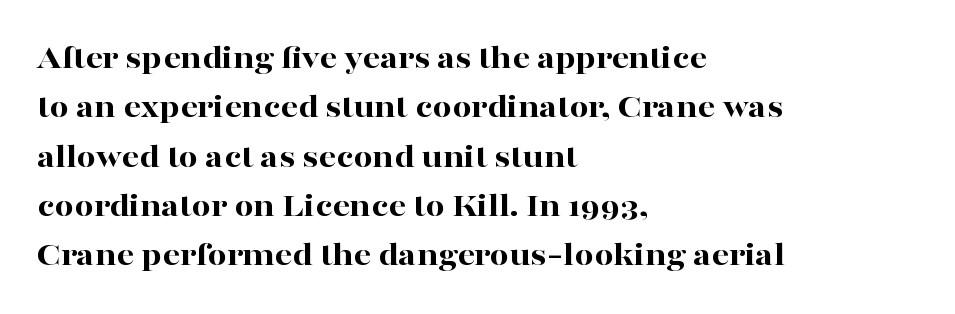
{"serif": "yes", "italic": "no", "bold": "yes", "weight": "bold", "width": "wide", "stroke_contrast": "high", "x_height": "medium", "monospaced": "no", "underline": "no", "align": "left", "line_spacing": "normal", "line_spacing_ratio": 1.45, "letter_spacing": "normal", "letter_spacing_em": 0.0, "glyph_px": 34}
